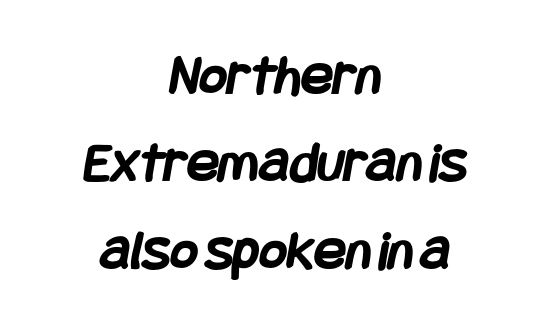
Q: Is the text bold? A: Yes.
Q: Is the typeface a serif or a sans-serif typeface? A: Sans-serif.
Q: Is the text underlined? A: No.
Q: How is the paragraph aligned? A: Centered.
Q: Is the spacing between letters normal or unusually wide? A: Normal.
Q: Is the spacing between lines tight, normal or loose? A: Normal.
Q: Width (condensed, normal, or wide)? A: Condensed.
Q: Stroke contrast? A: Low.
Q: x-height? A: Large.
